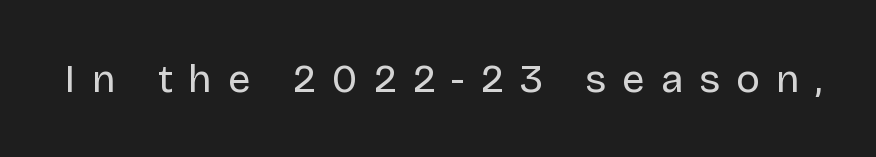
The image shows 40 px regular-weight sans-serif type, upright; set unusually wide letter spacing (+0.4 em), not underlined; low stroke contrast and a large x-height.
